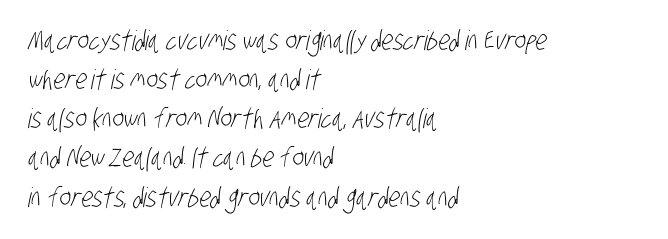
The image shows 27 px text type; set left-aligned, normal line spacing (1.45x), normal letter spacing, not underlined.
